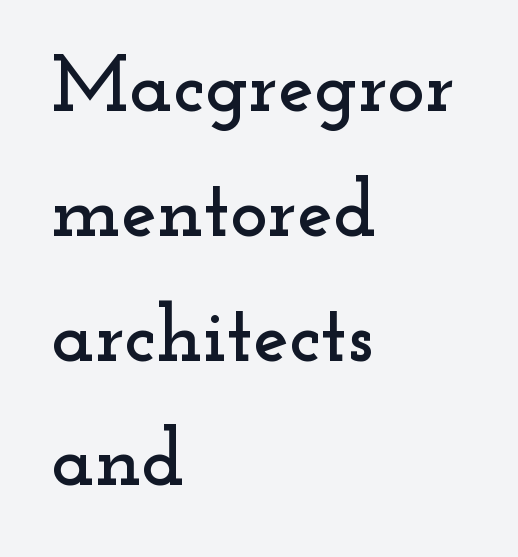
Q: Is the text italic (slanted)? A: No, it is upright.
Q: Is the typeface a serif or a sans-serif typeface? A: Serif.
Q: Is the text underlined? A: No.
Q: How is the paragraph aligned? A: Left-aligned.
Q: Is the spacing between letters normal or unusually wide? A: Normal.
Q: Is the spacing between lines tight, normal or loose? A: Normal.
Q: Width (condensed, normal, or wide)? A: Wide.
Q: Stroke contrast? A: Low.
Q: x-height? A: Small.
Q: Monospaced? A: No.
